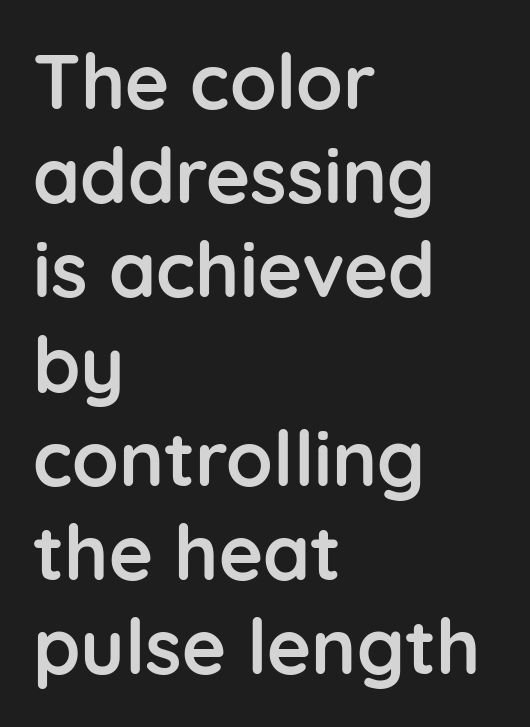
Its strokes are broad and dark, the hallmark of bold type. Varying glyph widths throughout — classic text-font behaviour. Does the copy run flush right? No — it runs flush left. Here the glyphs are tracked normally, forming tight word shapes. The axis of the letterforms is exactly vertical. No word sits above an underline.
